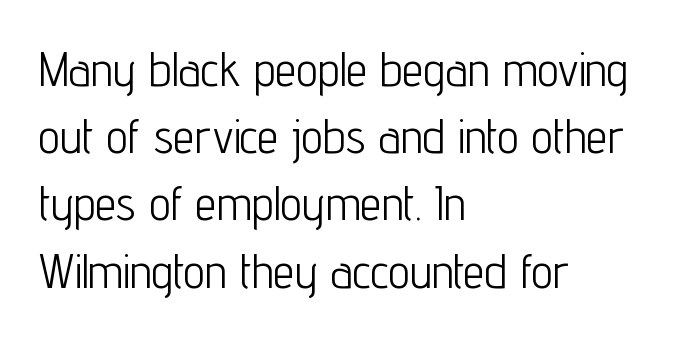
{"serif": "no", "italic": "no", "bold": "no", "weight": "light", "width": "condensed", "stroke_contrast": "low", "x_height": "medium", "monospaced": "no", "underline": "no", "align": "left", "line_spacing": "normal", "line_spacing_ratio": 1.4, "letter_spacing": "normal", "letter_spacing_em": 0.0, "glyph_px": 48}
